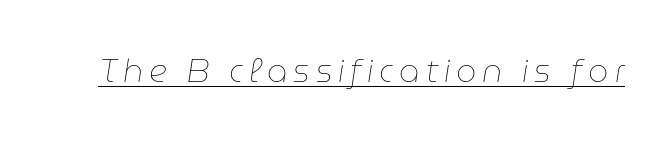
Q: Is the text bold? A: No.
Q: Is the text italic (slanted)? A: Yes, it leans right by about 9 degrees.
Q: Is the text underlined? A: Yes.
Q: Width (condensed, normal, or wide)? A: Normal.
Q: Stroke contrast? A: Low.
Q: x-height? A: Medium.
Q: Monospaced? A: No.
